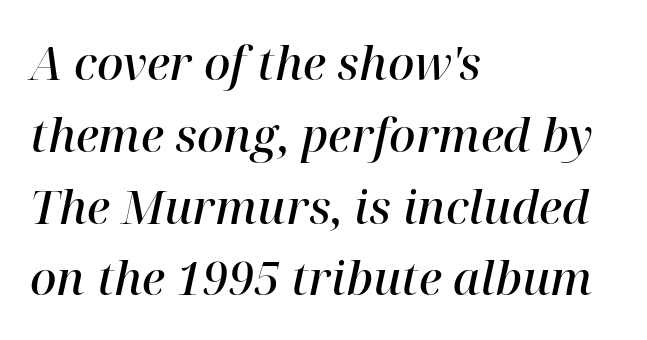
{"serif": "yes", "italic": "yes", "lean": "right", "slant_degrees": 12, "bold": "semi", "weight": "semibold", "width": "normal", "stroke_contrast": "high", "x_height": "medium", "monospaced": "no", "underline": "no", "align": "left", "line_spacing": "normal", "line_spacing_ratio": 1.56, "letter_spacing": "normal", "letter_spacing_em": 0.0, "glyph_px": 46}
